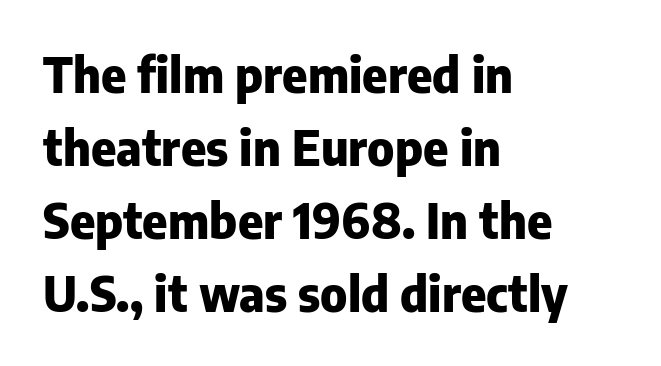
{"serif": "no", "italic": "no", "bold": "yes", "weight": "heavy", "width": "normal", "stroke_contrast": "low", "x_height": "medium", "monospaced": "no", "underline": "no", "align": "left", "line_spacing": "normal", "line_spacing_ratio": 1.52, "letter_spacing": "normal", "letter_spacing_em": 0.0, "glyph_px": 48}
